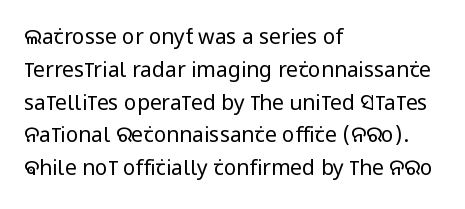
Q: Is the text bold? A: No.
Q: Is the text italic (slanted)? A: No, it is upright.
Q: Is the text underlined? A: No.
Q: How is the paragraph aligned? A: Left-aligned.
Q: Is the spacing between letters normal or unusually wide? A: Normal.
Q: Is the spacing between lines tight, normal or loose? A: Normal.
